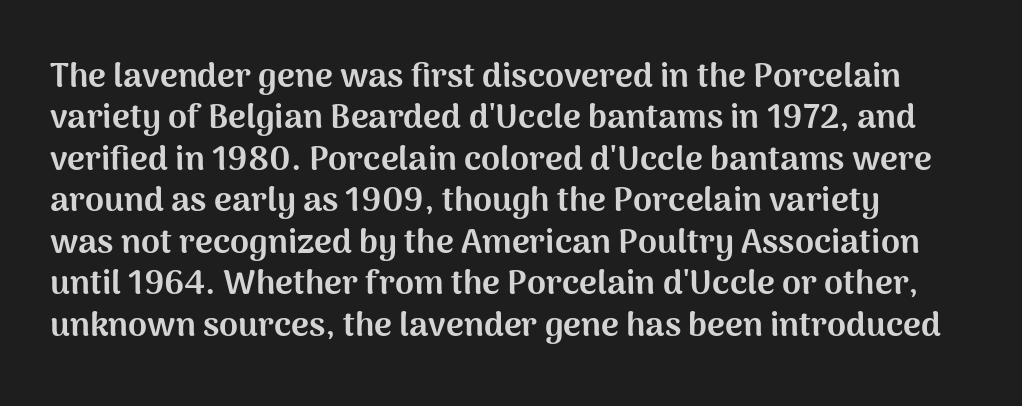
Q: Is the text bold? A: Yes.
Q: Is the text italic (slanted)? A: No, it is upright.
Q: Is the typeface a serif or a sans-serif typeface? A: Sans-serif.
Q: Is the text underlined? A: No.
Q: How is the paragraph aligned? A: Left-aligned.
Q: Is the spacing between letters normal or unusually wide? A: Normal.
Q: Width (condensed, normal, or wide)? A: Normal.
Q: Stroke contrast? A: Medium.
Q: x-height? A: Medium.
Q: Monospaced? A: No.
